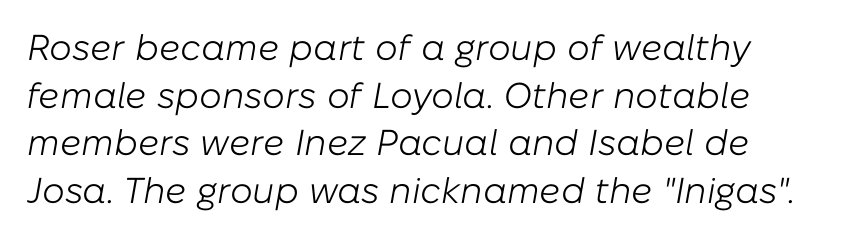
{"italic": "yes", "lean": "right", "slant_degrees": 10, "bold": "no", "weight": "light", "width": "normal", "stroke_contrast": "low", "x_height": "medium", "monospaced": "no", "underline": "no", "align": "left", "line_spacing": "normal", "line_spacing_ratio": 1.32, "letter_spacing": "normal", "letter_spacing_em": 0.0, "glyph_px": 36}
